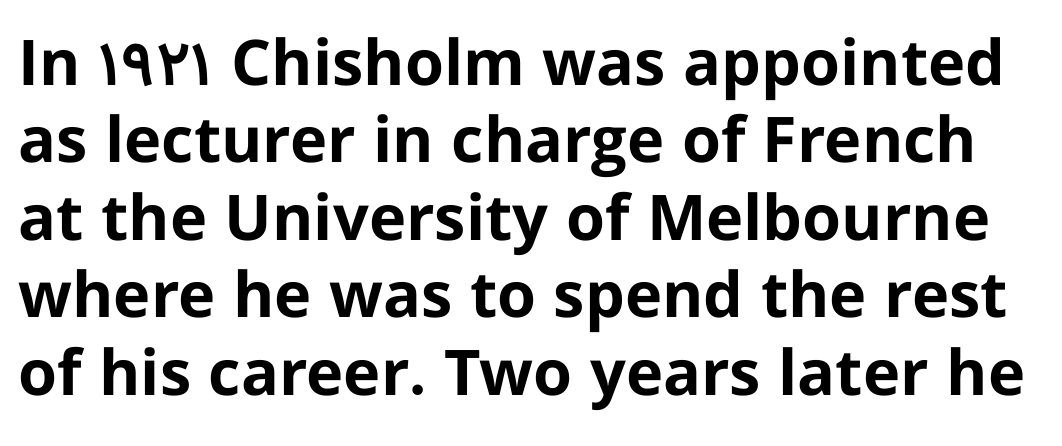
{"serif": "no", "italic": "no", "bold": "yes", "weight": "bold", "width": "normal", "stroke_contrast": "low", "x_height": "medium", "monospaced": "no", "underline": "no", "line_spacing_ratio": 1.23, "letter_spacing": "normal", "letter_spacing_em": 0.0, "glyph_px": 63}
